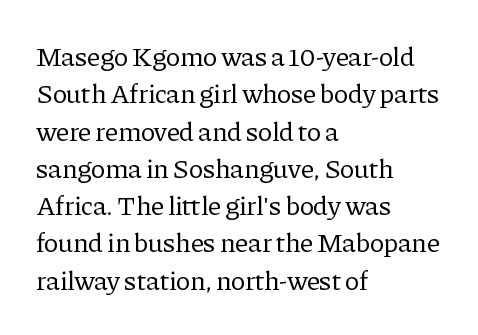
{"italic": "no", "bold": "no", "underline": "no", "align": "left", "line_spacing": "normal", "line_spacing_ratio": 1.38, "letter_spacing": "normal", "letter_spacing_em": 0.0, "glyph_px": 27}
